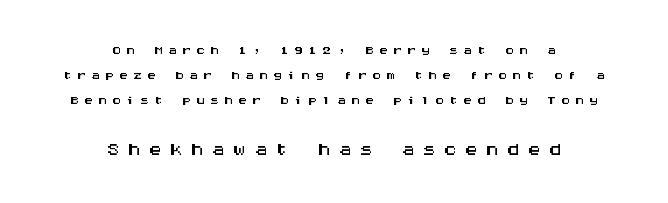
Q: Is the text italic (slanted)? A: No, it is upright.
Q: Is the text underlined? A: No.
Q: How is the paragraph aligned? A: Centered.
Q: Is the spacing between letters normal or unusually wide? A: Unusually wide.
Q: Is the spacing between lines tight, normal or loose? A: Normal.
Q: Which block of text is set in a larger size, the first (top) or the second (bottom)? A: The second (bottom) one.
